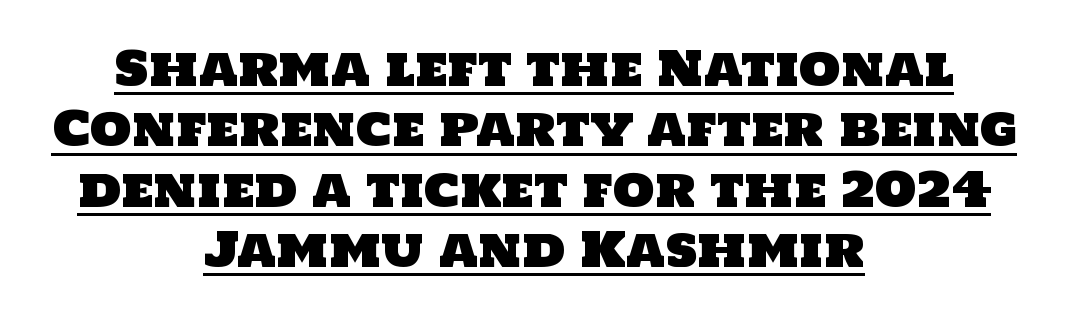
The image shows 48 px sans-serif type; set centered, normal line spacing (1.26x), normal letter spacing, underlined; low stroke contrast and a large x-height.
